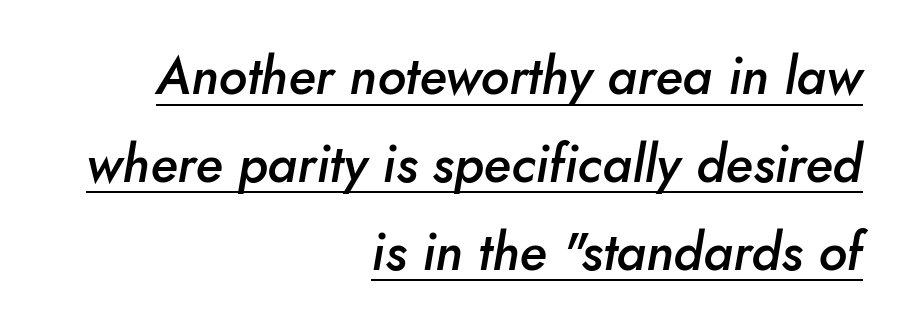
The image shows 52 px semibold type, italic (leaning right); set right-aligned, normal line spacing (1.69x), normal letter spacing, underlined; low stroke contrast and a small x-height.
